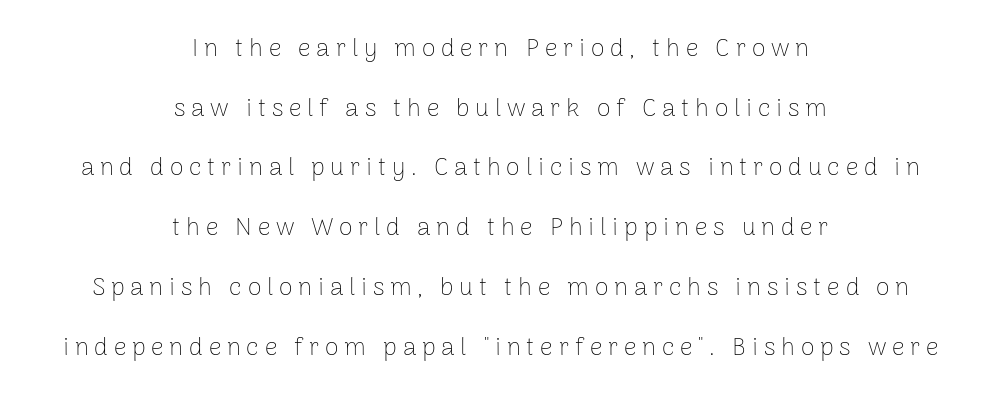
{"italic": "no", "bold": "no", "underline": "no", "align": "center", "line_spacing": "loose", "line_spacing_ratio": 2.39, "letter_spacing": "wide", "letter_spacing_em": 0.23, "glyph_px": 25}
